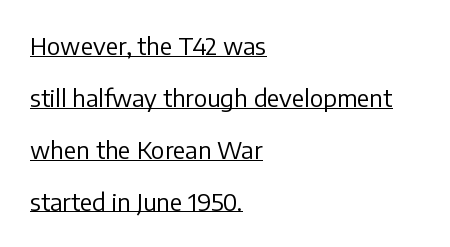
Underlining? Definitely there. The letters stand upright; this is a roman face. This is not heavy type; no bold has been used. In terms of letterspacing, this is plain default setting. The passage shown stacks its lines with a broad gap. The paragraph has a hard left edge and a soft right edge.
